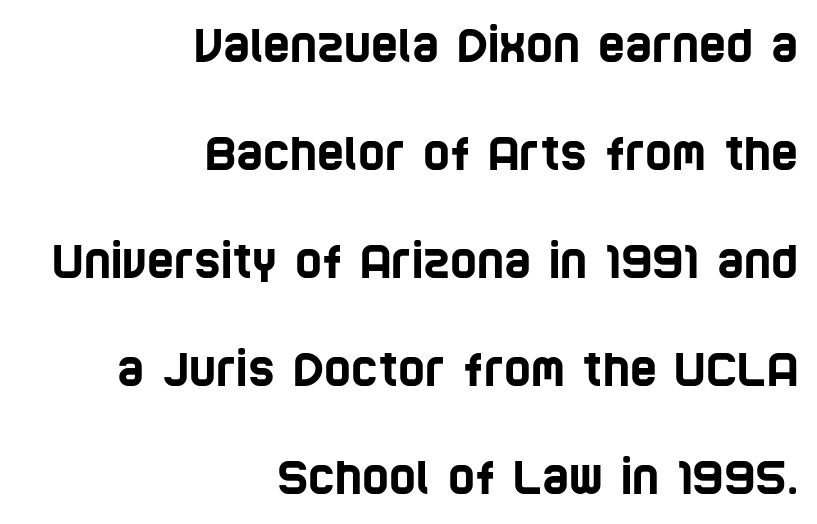
{"serif": "no", "width": "condensed", "stroke_contrast": "low", "x_height": "large", "monospaced": "no", "underline": "no", "align": "right", "line_spacing": "loose", "line_spacing_ratio": 2.35, "letter_spacing": "normal", "letter_spacing_em": 0.0, "glyph_px": 46}
